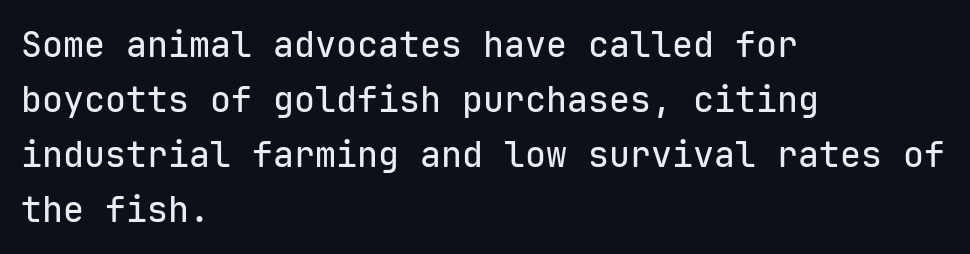
Line beginnings align vertically; line endings do not. This sample has the even, mechanical cadence of fixed-width lettering. What's the leading like? Ordinary, nothing unusual. The face used here is a sans, in the tradition of grotesques and geometrics.
